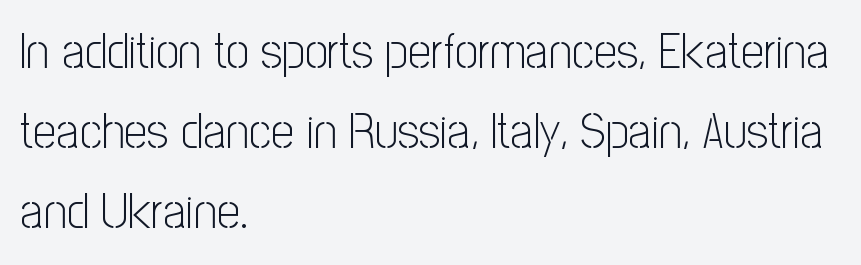
{"serif": "no", "italic": "no", "bold": "no", "weight": "light", "width": "condensed", "stroke_contrast": "low", "x_height": "medium", "monospaced": "no", "underline": "no", "align": "left", "line_spacing": "normal", "line_spacing_ratio": 1.57, "letter_spacing": "normal", "letter_spacing_em": 0.0, "glyph_px": 51}
